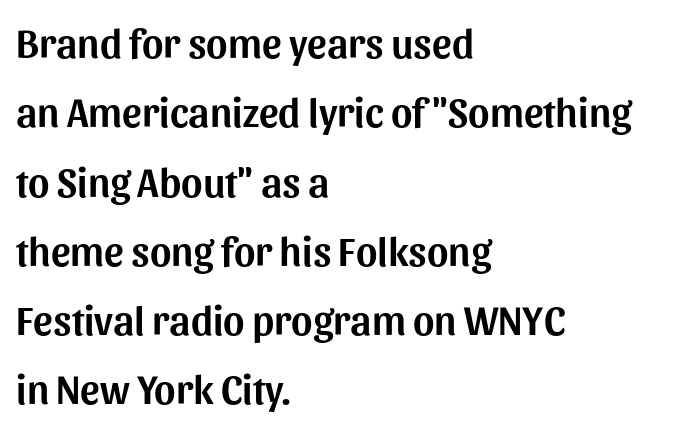
{"serif": "no", "italic": "no", "width": "normal", "stroke_contrast": "medium", "x_height": "medium", "monospaced": "no", "underline": "no", "align": "left", "line_spacing": "normal", "line_spacing_ratio": 1.69, "letter_spacing": "normal", "letter_spacing_em": 0.0, "glyph_px": 41}
